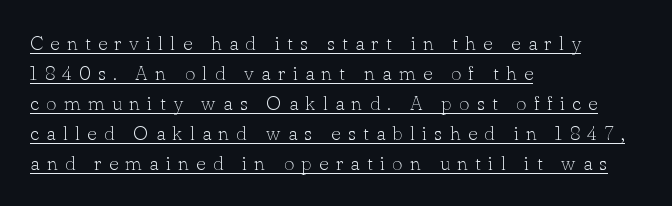
Q: Is the text bold? A: No.
Q: Is the text italic (slanted)? A: No, it is upright.
Q: Is the text underlined? A: Yes.
Q: How is the paragraph aligned? A: Left-aligned.
Q: Is the spacing between letters normal or unusually wide? A: Unusually wide.
Q: Is the spacing between lines tight, normal or loose? A: Normal.
